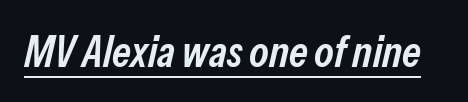
{"italic": "yes", "lean": "right", "slant_degrees": 13, "bold": "semi", "weight": "semibold", "width": "condensed", "stroke_contrast": "low", "x_height": "medium", "monospaced": "no", "underline": "yes", "letter_spacing": "normal", "letter_spacing_em": 0.0, "glyph_px": 44}
